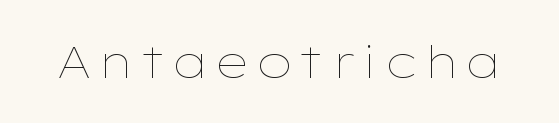
Think of a printed novel: that variable character pitch is what you see here. Nothing heavy about these letters — not bold at all. Italic? Not at all — the glyphs are vertical. The zone under the glyphs is completely vacant.
